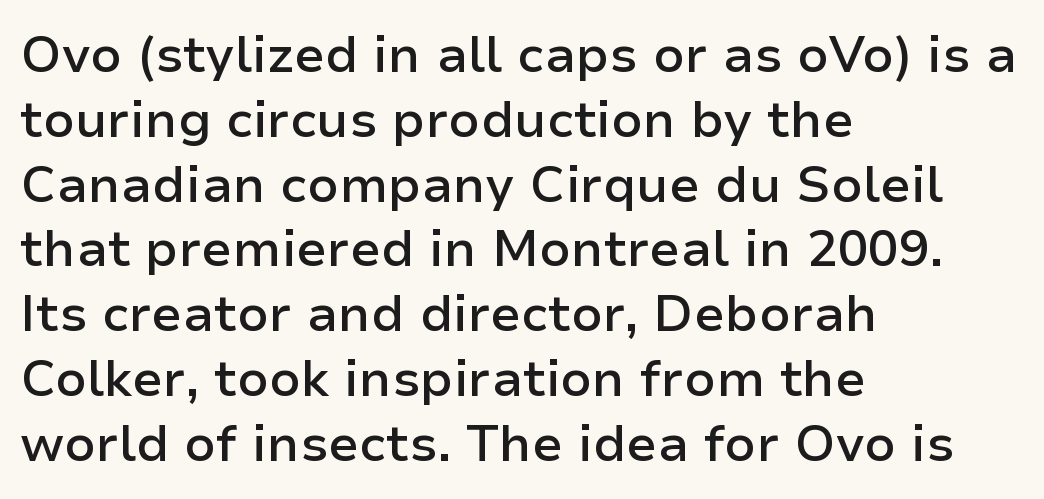
Q: Is the text bold? A: Semi-bold.
Q: Is the text italic (slanted)? A: No, it is upright.
Q: Is the typeface a serif or a sans-serif typeface? A: Sans-serif.
Q: Is the text underlined? A: No.
Q: How is the paragraph aligned? A: Left-aligned.
Q: Is the spacing between letters normal or unusually wide? A: Normal.
Q: Is the spacing between lines tight, normal or loose? A: Normal.
Q: Width (condensed, normal, or wide)? A: Normal.
Q: Stroke contrast? A: Low.
Q: x-height? A: Medium.
Q: Monospaced? A: No.
